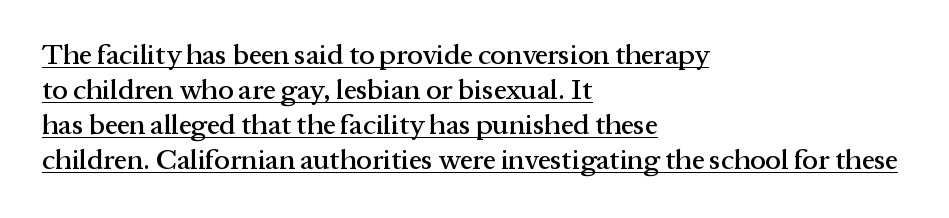
{"serif": "yes", "italic": "no", "width": "normal", "stroke_contrast": "medium", "x_height": "medium", "monospaced": "no", "underline": "yes", "align": "left", "line_spacing": "normal", "line_spacing_ratio": 1.25, "letter_spacing": "normal", "letter_spacing_em": 0.0, "glyph_px": 28}
